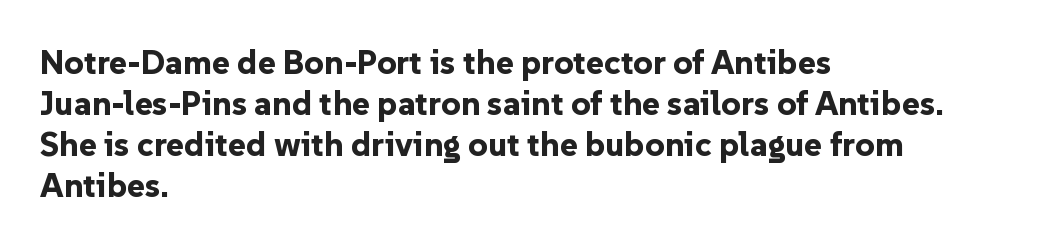
{"serif": "no", "italic": "no", "bold": "yes", "weight": "bold", "width": "normal", "stroke_contrast": "low", "x_height": "medium", "monospaced": "no", "underline": "no", "align": "left", "line_spacing_ratio": 1.21, "letter_spacing": "normal", "letter_spacing_em": 0.0, "glyph_px": 34}
